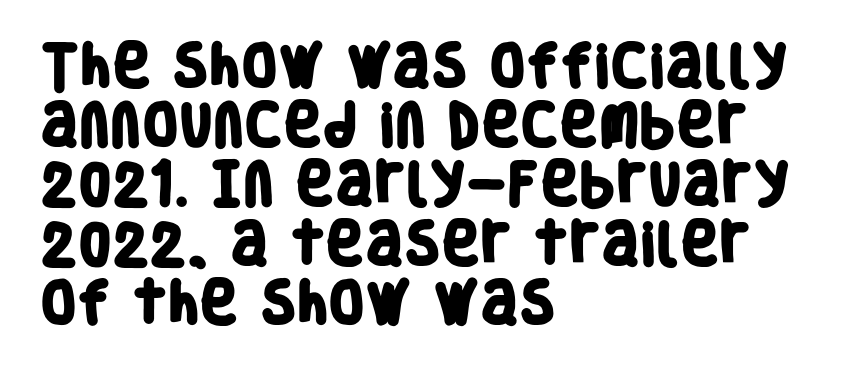
Is this a sans? Yes — the strokes have no serifs. A normal amount of white space separates one row of letters from the next. Strong, thick strokes mark this as bold type. Only glyphs here, with clear space below each row. The rendering uses natural spacing where letterforms have individual widths.
